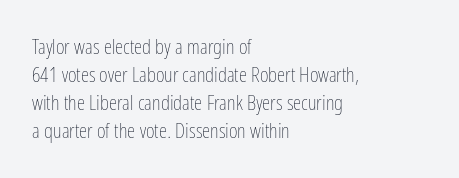
{"italic": "no", "bold": "no", "underline": "no", "align": "left", "line_spacing": "normal", "line_spacing_ratio": 1.33, "letter_spacing": "normal", "letter_spacing_em": 0.0, "glyph_px": 21}
